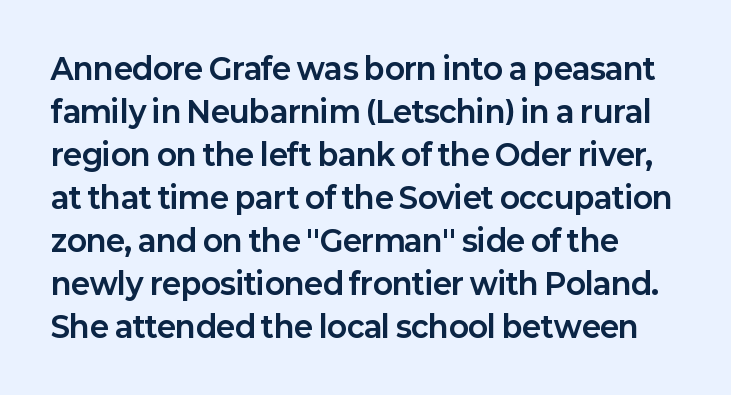
Q: Is the text bold? A: Yes.
Q: Is the text italic (slanted)? A: No, it is upright.
Q: Is the typeface a serif or a sans-serif typeface? A: Sans-serif.
Q: Is the text underlined? A: No.
Q: Is the spacing between letters normal or unusually wide? A: Normal.
Q: Is the spacing between lines tight, normal or loose? A: Normal.
Q: Width (condensed, normal, or wide)? A: Normal.
Q: Stroke contrast? A: Low.
Q: x-height? A: Medium.
Q: Monospaced? A: No.
